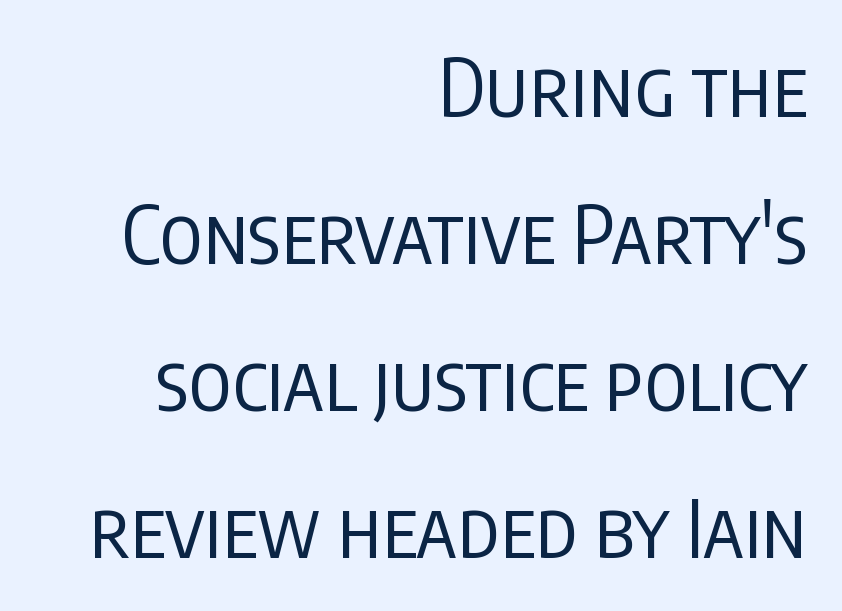
The image shows 79 px regular-weight, condensed sans-serif type, upright; set right-aligned, line spacing 1.86x, normal letter spacing, not underlined; low stroke contrast and a large x-height.
